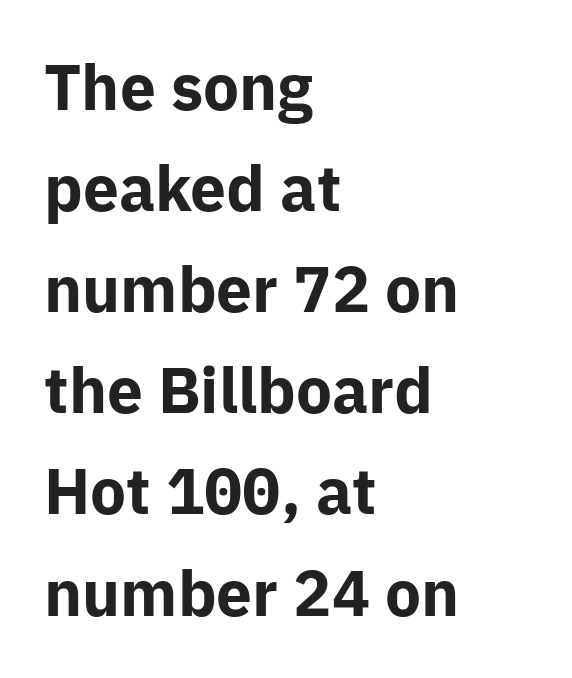
{"serif": "no", "italic": "no", "bold": "yes", "weight": "bold", "width": "normal", "stroke_contrast": "low", "x_height": "medium", "monospaced": "no", "underline": "no", "align": "left", "line_spacing": "normal", "line_spacing_ratio": 1.58, "letter_spacing": "normal", "letter_spacing_em": 0.0, "glyph_px": 64}
